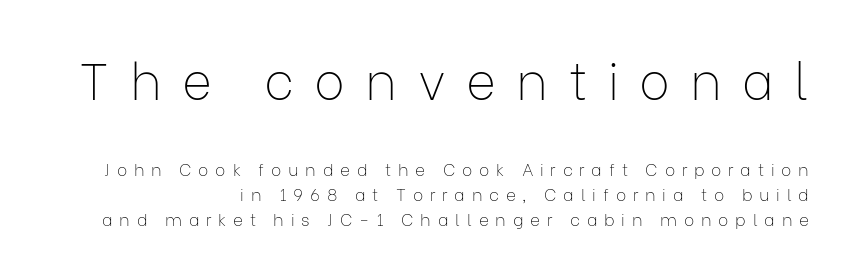
The image shows 51 px thin sans-serif type, upright; set right-aligned, normal line spacing (1.47x), unusually wide letter spacing (+0.4 em), not underlined; the first (top) block is 3.0x larger; low stroke contrast and a medium x-height.
